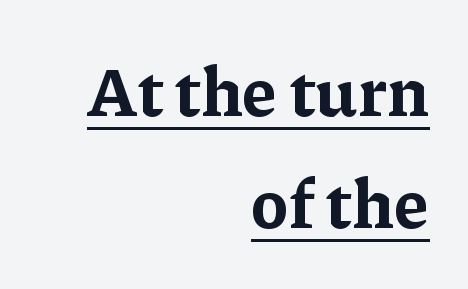
Q: Is the text bold? A: Yes.
Q: Is the text italic (slanted)? A: No, it is upright.
Q: Is the typeface a serif or a sans-serif typeface? A: Serif.
Q: Is the text underlined? A: Yes.
Q: How is the paragraph aligned? A: Right-aligned.
Q: Is the spacing between letters normal or unusually wide? A: Normal.
Q: Is the spacing between lines tight, normal or loose? A: Normal.
Q: Width (condensed, normal, or wide)? A: Normal.
Q: Stroke contrast? A: Low.
Q: x-height? A: Medium.
Q: Monospaced? A: No.
